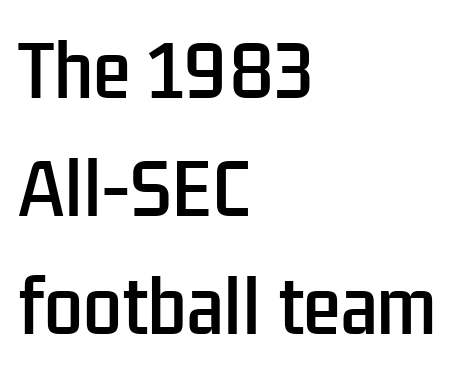
This sample is left-justified, so line endings fall wherever the words run out. Varying glyph widths throughout — classic text-font behaviour. A clean baseline with only descenders dipping below it. Tracking value appears to be zero — textbook default spacing.
